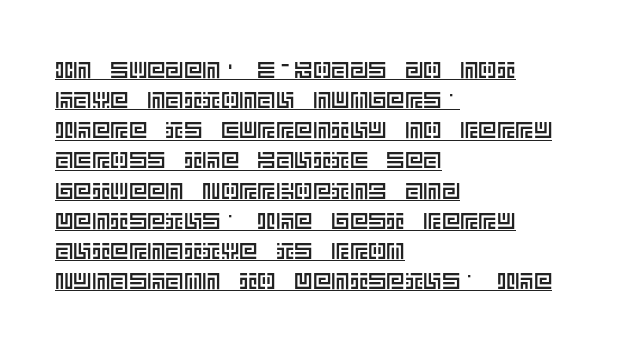
Q: Is the text italic (slanted)? A: No, it is upright.
Q: Is the text underlined? A: Yes.
Q: How is the paragraph aligned? A: Left-aligned.
Q: Is the spacing between letters normal or unusually wide? A: Normal.
Q: Is the spacing between lines tight, normal or loose? A: Normal.
